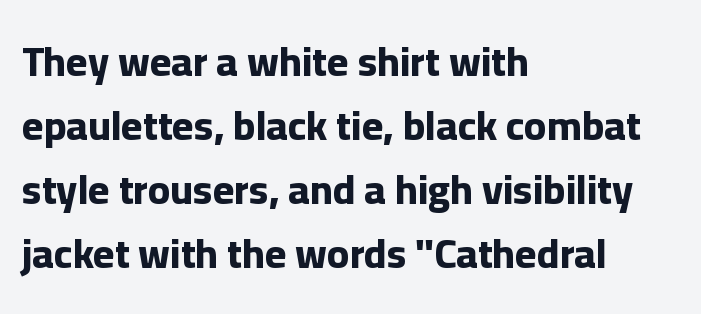
These lines are composed in type without serifs. Vertically, the passage feels balanced, rows spaced as you'd expect. In CSS terms this would be text-align: left. Words appear dense and cohesive because spacing is normal. Varying glyph widths throughout — classic text-font behaviour. Rendered with straight, roman letterforms.
